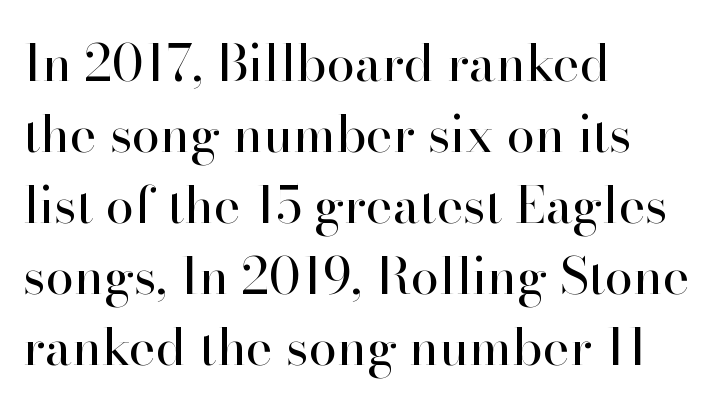
Q: Is the text bold? A: No.
Q: Is the text italic (slanted)? A: No, it is upright.
Q: Is the typeface a serif or a sans-serif typeface? A: Serif.
Q: Is the text underlined? A: No.
Q: How is the paragraph aligned? A: Left-aligned.
Q: Is the spacing between letters normal or unusually wide? A: Normal.
Q: Is the spacing between lines tight, normal or loose? A: Normal.
Q: Width (condensed, normal, or wide)? A: Normal.
Q: Stroke contrast? A: High.
Q: x-height? A: Small.
Q: Monospaced? A: No.
